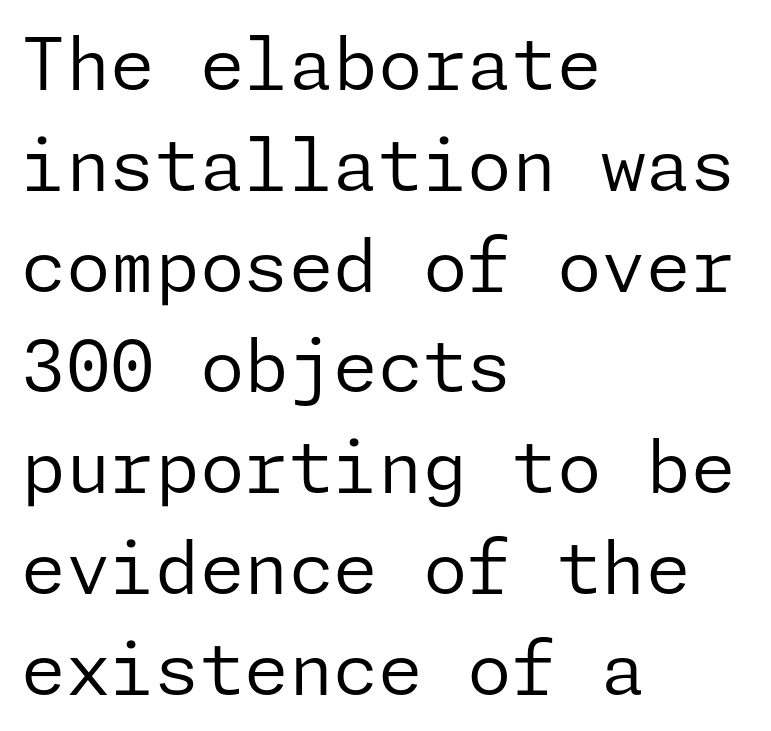
Q: Is the text bold? A: No.
Q: Is the text italic (slanted)? A: No, it is upright.
Q: Is the typeface a serif or a sans-serif typeface? A: Sans-serif.
Q: Is the text underlined? A: No.
Q: How is the paragraph aligned? A: Left-aligned.
Q: Is the spacing between letters normal or unusually wide? A: Normal.
Q: Is the spacing between lines tight, normal or loose? A: Normal.
Q: Width (condensed, normal, or wide)? A: Normal.
Q: Stroke contrast? A: Low.
Q: x-height? A: Medium.
